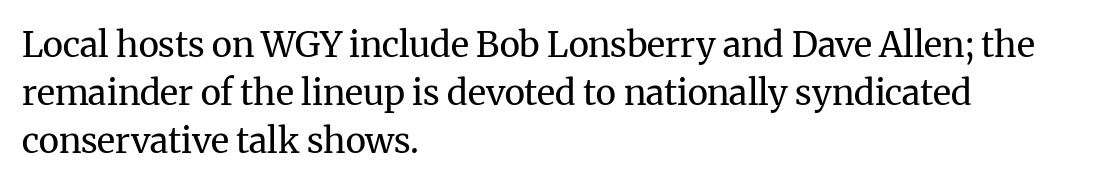
The image shows 35 px regular-weight serif type, upright; set left-aligned, normal line spacing (1.37x), normal letter spacing, not underlined; medium stroke contrast and a medium x-height.
